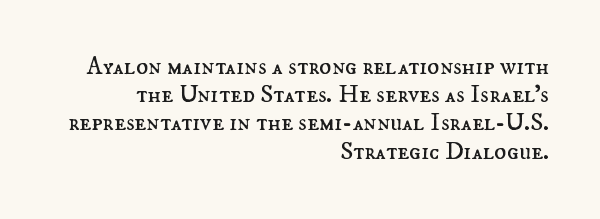
The image shows 25 px text type, upright; set right-aligned, tight line spacing (1.13x), normal letter spacing, not underlined.
